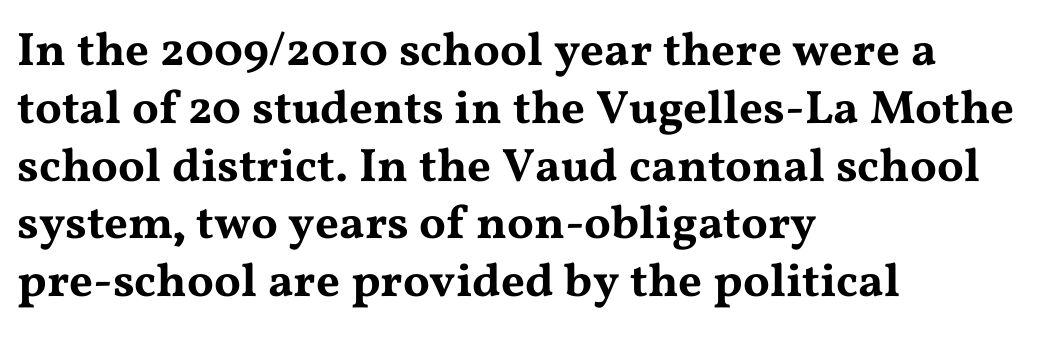
{"serif": "yes", "italic": "no", "width": "wide", "stroke_contrast": "medium", "x_height": "medium", "monospaced": "no", "underline": "no", "align": "left", "line_spacing_ratio": 1.23, "letter_spacing": "normal", "letter_spacing_em": 0.0, "glyph_px": 47}
